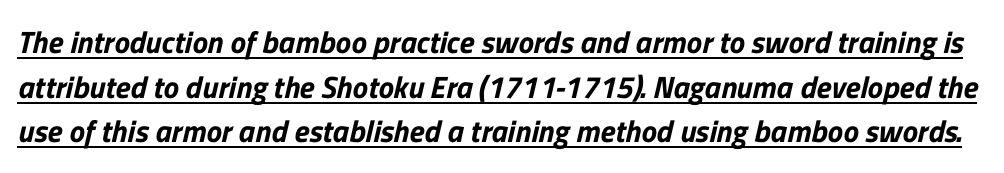
The passage shown is typed in a proportional face where columns would drift. In terms of letterspacing, this is plain default setting. Underlined type. If you measured baseline to baseline, you'd find a middling distance. To sum up the face: it is a sans, with no serifs.
